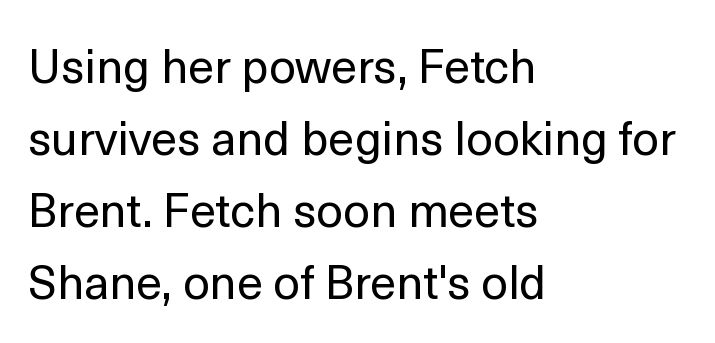
Q: Is the text bold? A: No.
Q: Is the text italic (slanted)? A: No, it is upright.
Q: Is the typeface a serif or a sans-serif typeface? A: Sans-serif.
Q: Is the text underlined? A: No.
Q: How is the paragraph aligned? A: Left-aligned.
Q: Is the spacing between letters normal or unusually wide? A: Normal.
Q: Is the spacing between lines tight, normal or loose? A: Normal.
Q: Width (condensed, normal, or wide)? A: Normal.
Q: x-height? A: Medium.
Q: Monospaced? A: No.
